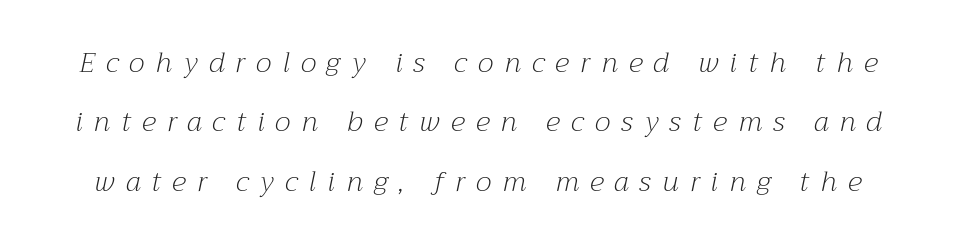
The image shows 28 px light serif type, italic (leaning right); set loose line spacing (2.12x), unusually wide letter spacing (+0.4 em), not underlined; medium stroke contrast and a medium x-height.
